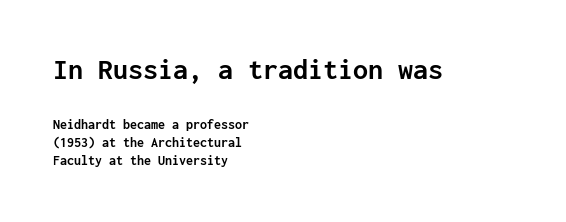
{"serif": "no", "italic": "no", "bold": "yes", "weight": "semibold", "width": "normal", "stroke_contrast": "low", "x_height": "medium", "monospaced": "yes", "underline": "no", "align": "left", "line_spacing": "normal", "line_spacing_ratio": 1.3, "letter_spacing": "normal", "letter_spacing_em": 0.0, "larger_block": "first", "size_ratio": 2.14, "glyph_px": 30}
